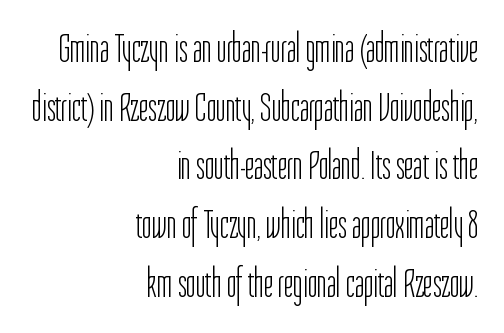
The image shows 41 px light, condensed sans-serif type, upright; set right-aligned, normal line spacing (1.43x), normal letter spacing, not underlined; low stroke contrast and a medium x-height.
